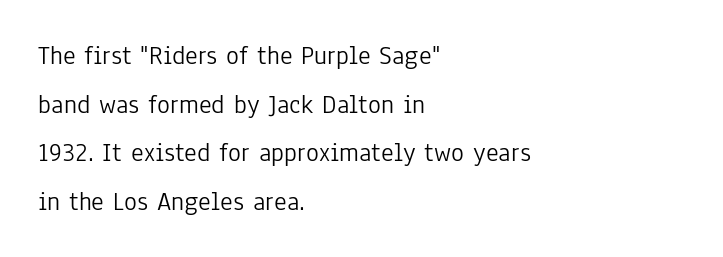
{"italic": "no", "bold": "no", "underline": "no", "align": "left", "line_spacing_ratio": 1.8, "letter_spacing": "normal", "letter_spacing_em": 0.0, "glyph_px": 27}
